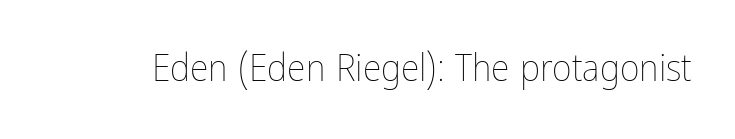
{"italic": "no", "bold": "no", "weight": "thin", "width": "condensed", "stroke_contrast": "low", "x_height": "medium", "monospaced": "no", "underline": "no", "letter_spacing": "normal", "letter_spacing_em": 0.0, "glyph_px": 38}
